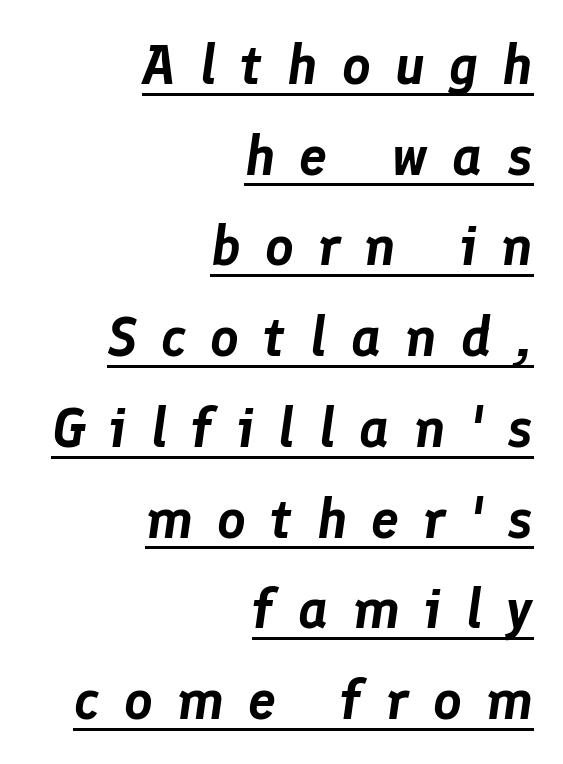
Observe the lean: these are italic letterforms. This sample is right-justified, so line beginnings fall wherever the words allow. The specimen includes a rule beneath the text block's lines. Regarding leading, the lines here are spaced in the standard way. Spacing between characters has been opened up far beyond the box default.
